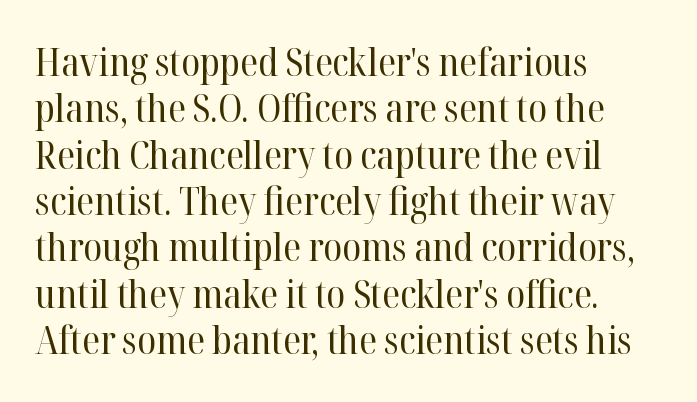
The passage shown has conventional tracking throughout. No word sits above an underline. The passage shown is typed in a proportional face where columns would drift. Letterform terminals end in serifs throughout the passage. The letters stand upright; this is a roman face. Each line starts at the same left margin while the right side varies.
